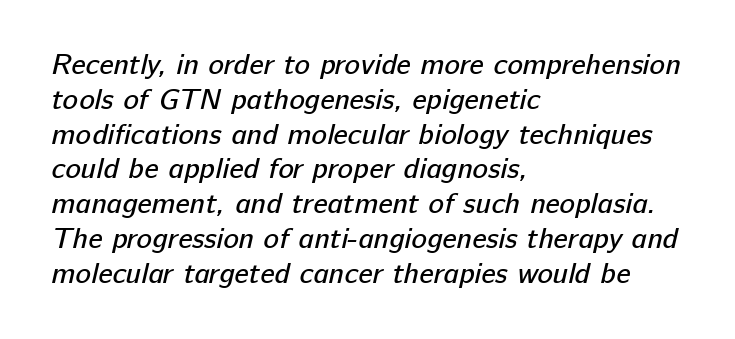
The image shows 29 px regular-weight sans-serif type; set left-aligned, line spacing 1.2x, normal letter spacing, not underlined; low stroke contrast and a medium x-height.
